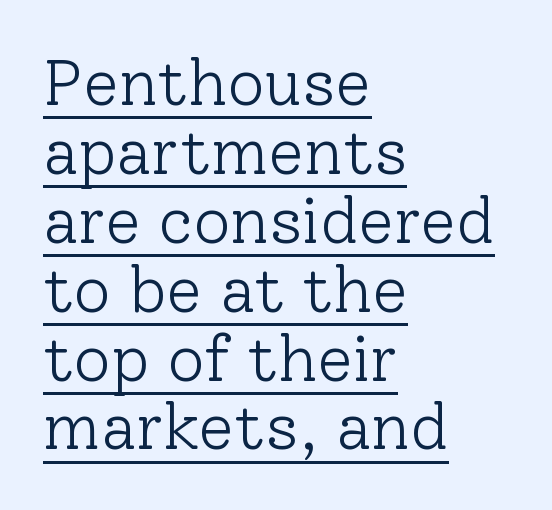
Which margin do the lines hug? The left one — the right edge is uneven. The weight tops out at a normal text grade. Does extra space separate the letters? No, they use regular spacing. Do the letters lean? They stand straight.
